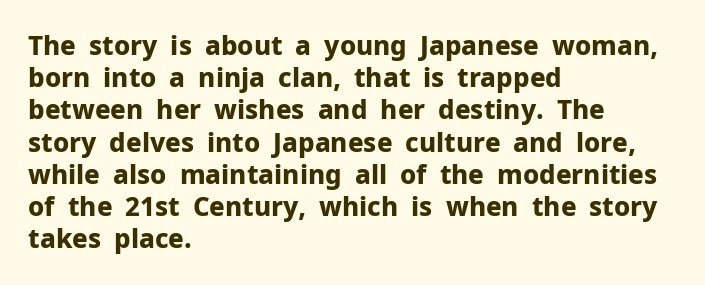
Q: Is the text bold? A: Yes.
Q: Is the text italic (slanted)? A: No, it is upright.
Q: Is the text underlined? A: No.
Q: How is the paragraph aligned? A: Left-aligned.
Q: Is the spacing between letters normal or unusually wide? A: Normal.
